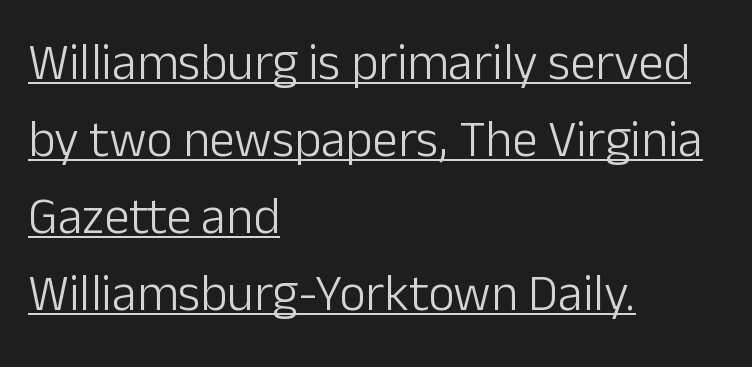
Nope, no serifs anywhere on these letters. A continuous stroke trails under the words, as in a hyperlink. The paragraph has a hard left edge and a soft right edge. The tracking reads as untouched default to a designer's eye. Weight: not bold — regular or lighter. Honestly, the row spacing looks completely unremarkable.
